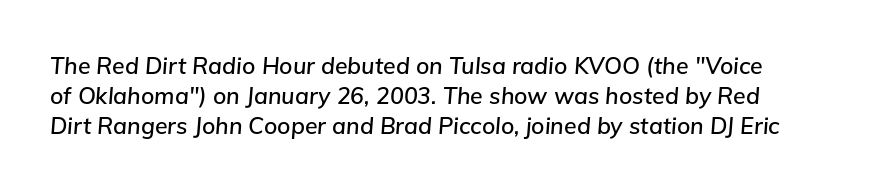
The face used here has a pronounced slope to its letters. Is the letter spacing exaggerated? No — it looks like the ordinary default. The block of text has a typical density, with ordinary space between rows. Unmarked baselines from the first word to the last.
